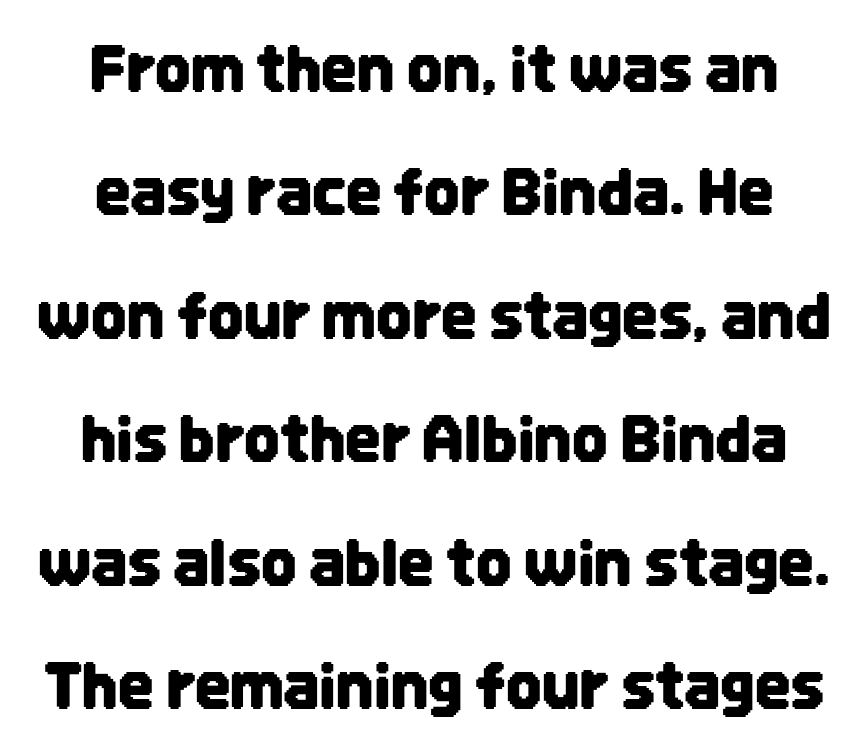
The image shows 62 px condensed sans-serif type, upright; set loose line spacing (1.99x), normal letter spacing, not underlined; low stroke contrast and a large x-height.
